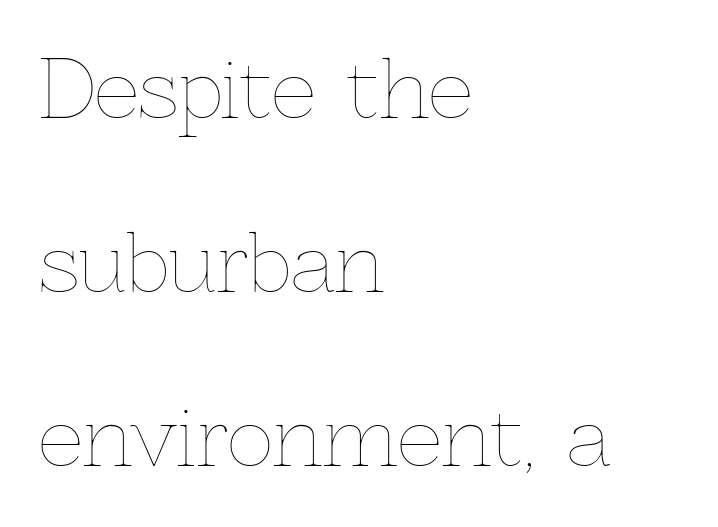
The image shows 79 px thin type, upright; set left-aligned, loose line spacing (2.2x), normal letter spacing, not underlined; a medium x-height.
